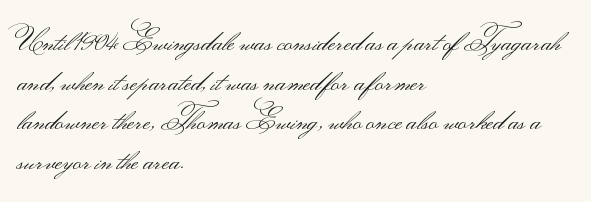
Check the space under the baseline: it is left empty. The gaps between neighbouring characters are ordinary and unremarkable. Here the designer chose a conventional face with non-uniform glyph widths. Typeset ragged right — the left edge is the straight one.
